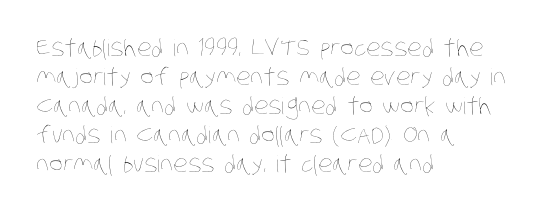
Q: Is the text bold? A: No.
Q: Is the text underlined? A: No.
Q: How is the paragraph aligned? A: Left-aligned.
Q: Is the spacing between letters normal or unusually wide? A: Normal.
Q: Is the spacing between lines tight, normal or loose? A: Normal.
